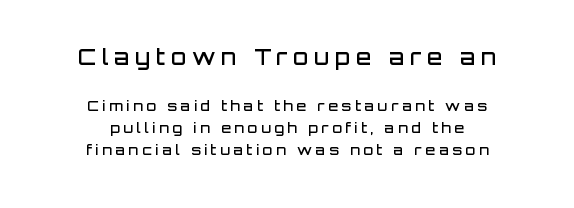
If you drew a line through each stem, it would be perfectly vertical. Bare-footed words on every line. One glance says typical: line gaps are just what's usual. Slightly chunky letters — semibold, I'd say, not full bold.
